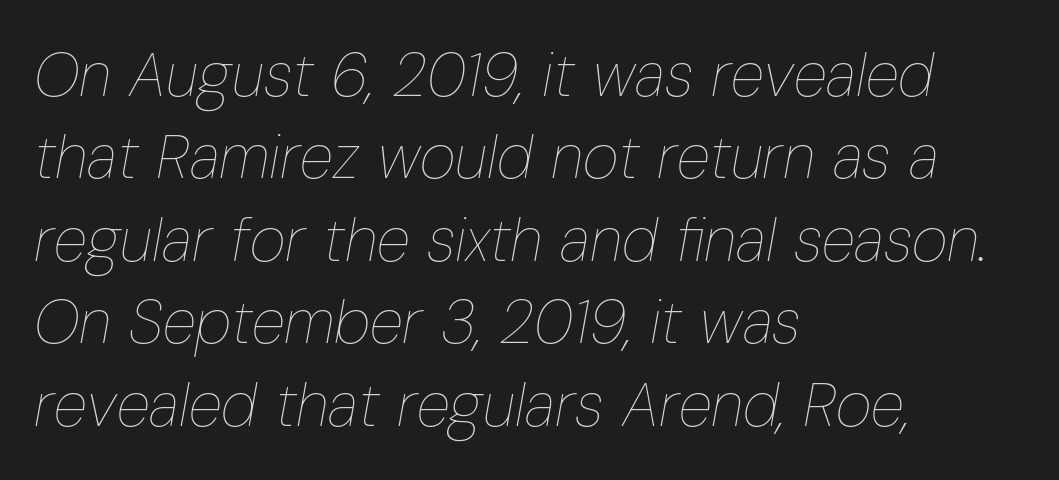
Q: Is the text bold? A: No.
Q: Is the text italic (slanted)? A: Yes, it leans right by about 10 degrees.
Q: Is the text underlined? A: No.
Q: How is the paragraph aligned? A: Left-aligned.
Q: Is the spacing between letters normal or unusually wide? A: Normal.
Q: Is the spacing between lines tight, normal or loose? A: Normal.
Q: Width (condensed, normal, or wide)? A: Condensed.
Q: Stroke contrast? A: Low.
Q: x-height? A: Medium.
Q: Monospaced? A: No.
